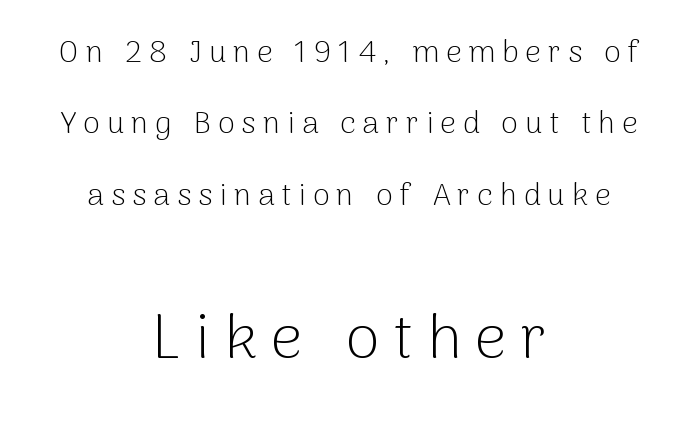
Q: Is the text bold? A: No.
Q: Is the text italic (slanted)? A: No, it is upright.
Q: Is the typeface a serif or a sans-serif typeface? A: Sans-serif.
Q: Is the text underlined? A: No.
Q: How is the paragraph aligned? A: Centered.
Q: Is the spacing between letters normal or unusually wide? A: Unusually wide.
Q: Is the spacing between lines tight, normal or loose? A: Loose.
Q: Which block of text is set in a larger size, the first (top) or the second (bottom)? A: The second (bottom) one.
Q: Width (condensed, normal, or wide)? A: Normal.
Q: Stroke contrast? A: Low.
Q: x-height? A: Medium.
Q: Monospaced? A: No.
